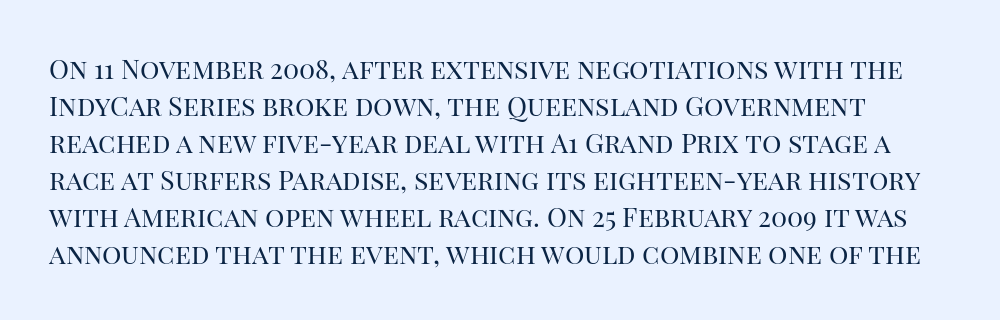
The image shows 27 px text type, upright; set normal line spacing (1.37x), normal letter spacing, not underlined.
